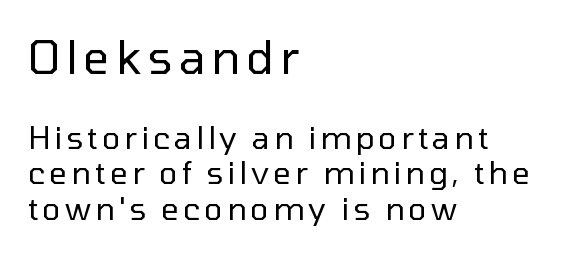
The image shows 46 px regular-weight sans-serif type, upright; set left-aligned, tight line spacing (1.15x), not underlined; the first (top) block is 1.48x larger; low stroke contrast and a medium x-height.
